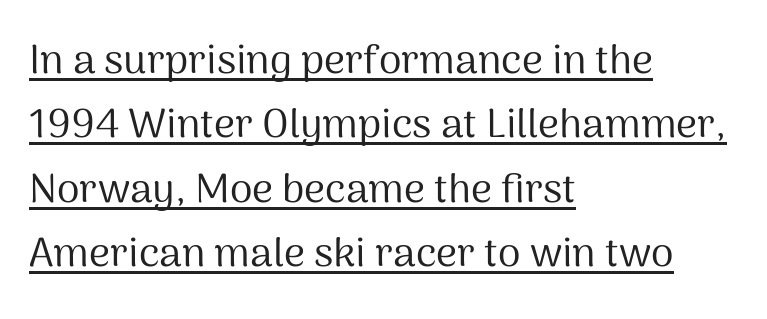
Q: Is the text bold? A: No.
Q: Is the text italic (slanted)? A: No, it is upright.
Q: Is the typeface a serif or a sans-serif typeface? A: Sans-serif.
Q: Is the text underlined? A: Yes.
Q: How is the paragraph aligned? A: Left-aligned.
Q: Is the spacing between letters normal or unusually wide? A: Normal.
Q: Is the spacing between lines tight, normal or loose? A: Normal.
Q: Width (condensed, normal, or wide)? A: Normal.
Q: Stroke contrast? A: Medium.
Q: x-height? A: Medium.
Q: Monospaced? A: No.
